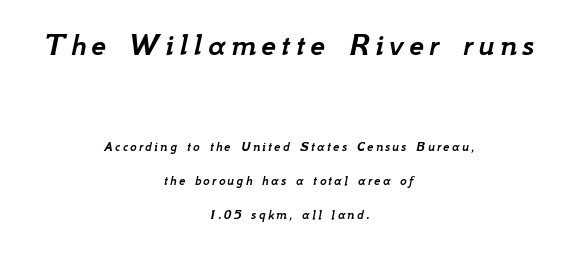
Q: Is the text italic (slanted)? A: Yes, it leans right by about 12 degrees.
Q: Is the text underlined? A: No.
Q: How is the paragraph aligned? A: Centered.
Q: Is the spacing between lines tight, normal or loose? A: Loose.
Q: Which block of text is set in a larger size, the first (top) or the second (bottom)? A: The first (top) one.
Q: Width (condensed, normal, or wide)? A: Normal.
Q: Stroke contrast? A: Low.
Q: x-height? A: Small.
Q: Monospaced? A: No.
